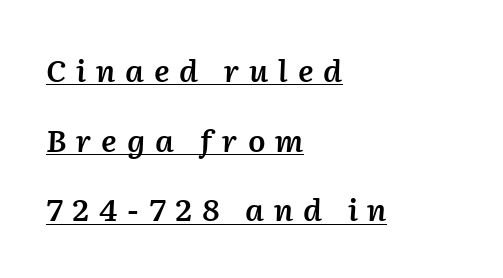
{"italic": "yes", "lean": "right", "slant_degrees": 2, "bold": "semi", "weight": "semibold", "width": "normal", "stroke_contrast": "medium", "x_height": "medium", "monospaced": "no", "underline": "yes", "align": "left", "line_spacing": "loose", "line_spacing_ratio": 2.25, "letter_spacing": "wide", "letter_spacing_em": 0.32, "glyph_px": 31}
